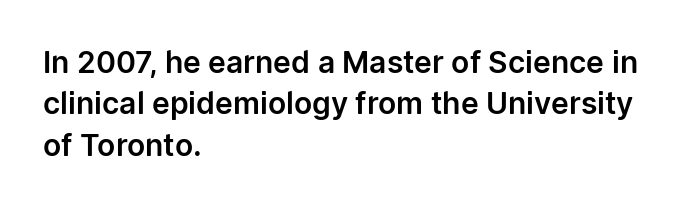
The image shows 30 px sans-serif type, upright; set left-aligned, normal line spacing (1.38x), normal letter spacing, not underlined; low stroke contrast and a medium x-height.
